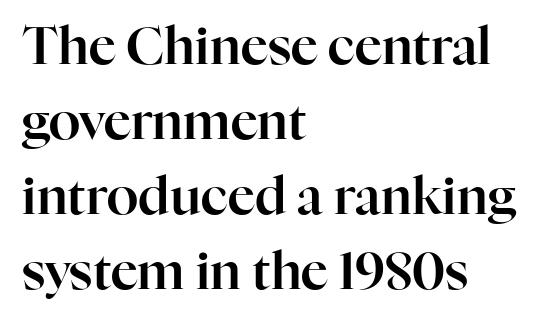
{"serif": "yes", "italic": "no", "width": "normal", "stroke_contrast": "high", "x_height": "medium", "monospaced": "no", "underline": "no", "align": "left", "line_spacing": "normal", "line_spacing_ratio": 1.44, "letter_spacing": "normal", "letter_spacing_em": 0.0, "glyph_px": 52}
